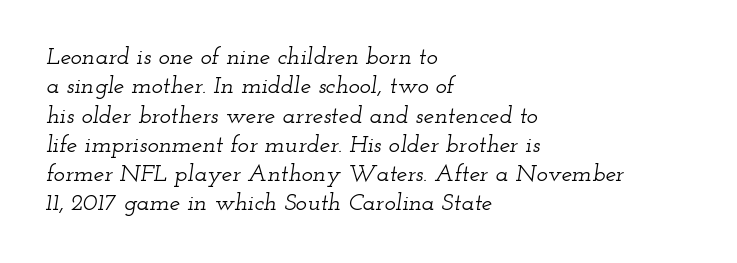
Q: Is the text italic (slanted)? A: Yes, it leans right by about 12 degrees.
Q: Is the text underlined? A: No.
Q: How is the paragraph aligned? A: Left-aligned.
Q: Is the spacing between letters normal or unusually wide? A: Normal.
